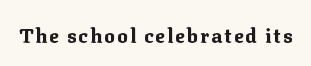
The type sits square on the baseline with zero lean. Lines of text with bare space underneath. Does the weight exceed regular? Yes, all the way to bold.
